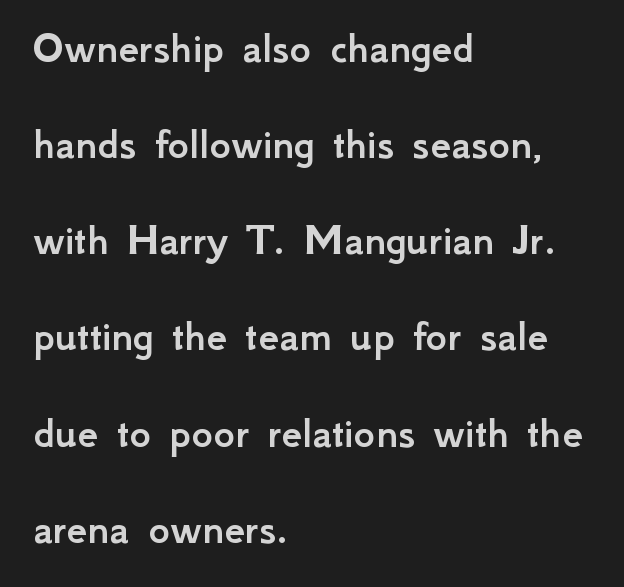
Q: Is the text italic (slanted)? A: No, it is upright.
Q: Is the typeface a serif or a sans-serif typeface? A: Sans-serif.
Q: Is the text underlined? A: No.
Q: How is the paragraph aligned? A: Left-aligned.
Q: Is the spacing between letters normal or unusually wide? A: Normal.
Q: Is the spacing between lines tight, normal or loose? A: Loose.
Q: Width (condensed, normal, or wide)? A: Normal.
Q: Stroke contrast? A: Low.
Q: x-height? A: Small.
Q: Monospaced? A: No.
